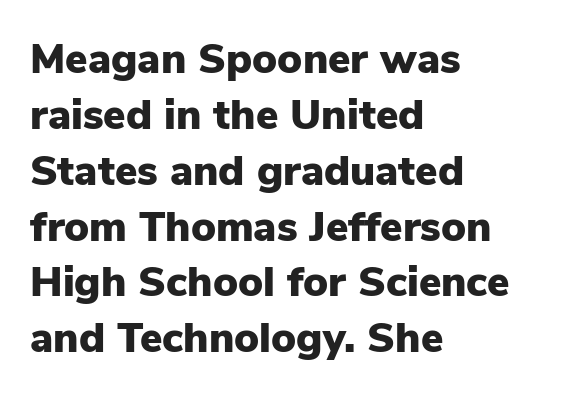
Q: Is the text bold? A: Yes.
Q: Is the text italic (slanted)? A: No, it is upright.
Q: Is the typeface a serif or a sans-serif typeface? A: Sans-serif.
Q: Is the text underlined? A: No.
Q: How is the paragraph aligned? A: Left-aligned.
Q: Is the spacing between letters normal or unusually wide? A: Normal.
Q: Is the spacing between lines tight, normal or loose? A: Normal.
Q: Width (condensed, normal, or wide)? A: Normal.
Q: Stroke contrast? A: Low.
Q: x-height? A: Medium.
Q: Monospaced? A: No.
